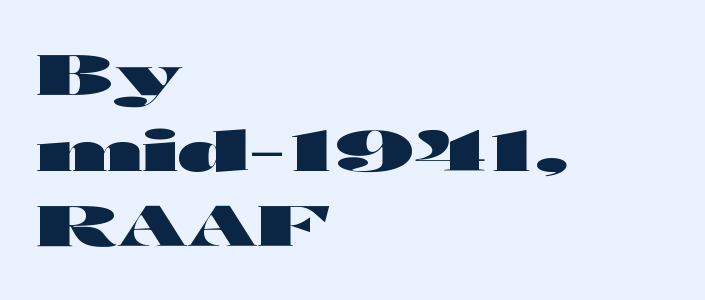
{"serif": "no", "italic": "no", "bold": "yes", "weight": "heavy", "width": "wide", "stroke_contrast": "high", "x_height": "medium", "monospaced": "no", "underline": "no", "align": "left", "line_spacing": "normal", "line_spacing_ratio": 1.35, "letter_spacing": "normal", "letter_spacing_em": 0.0, "glyph_px": 56}
